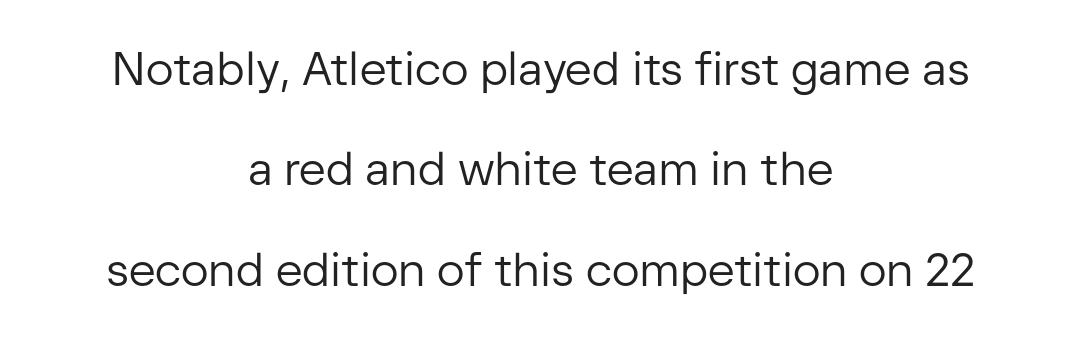
Q: Is the text bold? A: No.
Q: Is the text italic (slanted)? A: No, it is upright.
Q: Is the typeface a serif or a sans-serif typeface? A: Sans-serif.
Q: Is the text underlined? A: No.
Q: How is the paragraph aligned? A: Centered.
Q: Is the spacing between letters normal or unusually wide? A: Normal.
Q: Is the spacing between lines tight, normal or loose? A: Loose.
Q: Width (condensed, normal, or wide)? A: Normal.
Q: Stroke contrast? A: Low.
Q: x-height? A: Medium.
Q: Monospaced? A: No.
